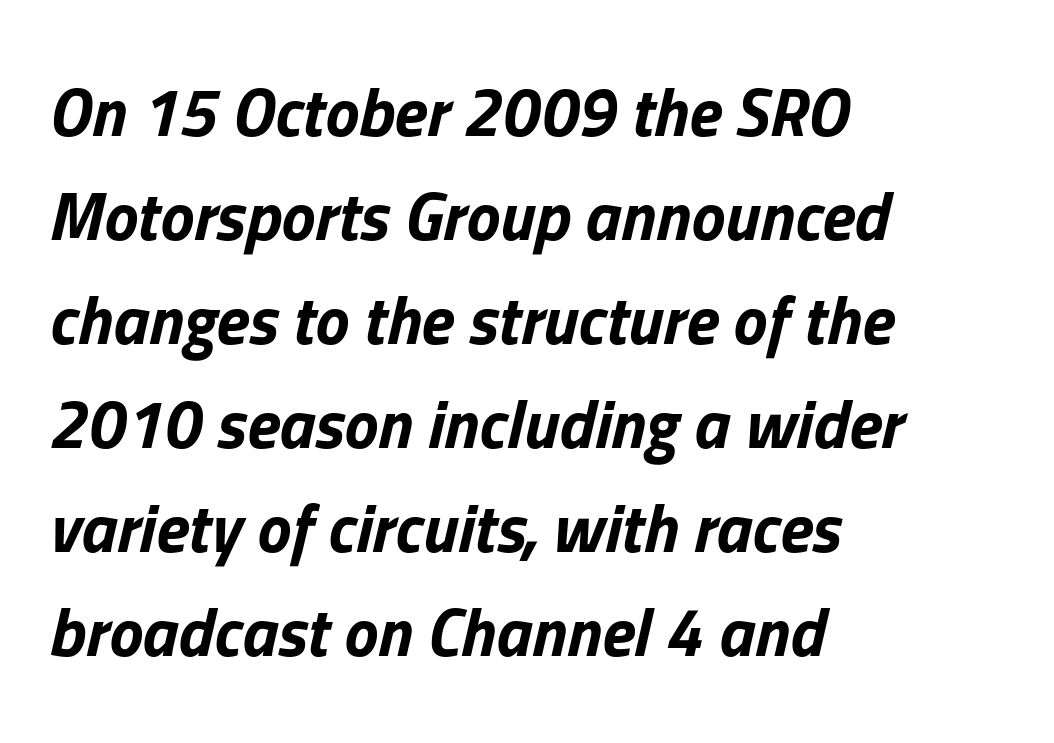
The image shows 68 px bold type, italic (leaning right); set left-aligned, normal line spacing (1.53x), normal letter spacing, not underlined; low stroke contrast and a medium x-height.
